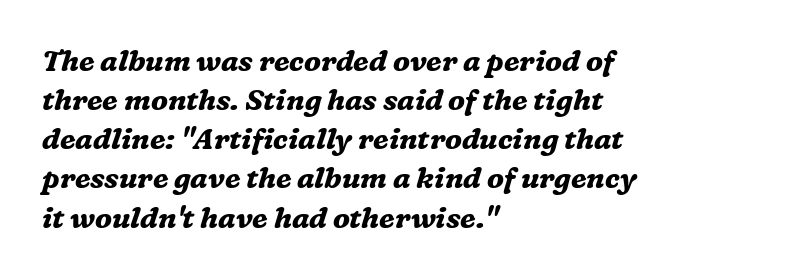
{"serif": "yes", "italic": "yes", "lean": "right", "slant_degrees": 16, "bold": "yes", "weight": "bold", "width": "normal", "stroke_contrast": "medium", "x_height": "medium", "monospaced": "no", "underline": "no", "align": "left", "line_spacing": "normal", "line_spacing_ratio": 1.35, "letter_spacing": "normal", "letter_spacing_em": 0.0, "glyph_px": 29}
